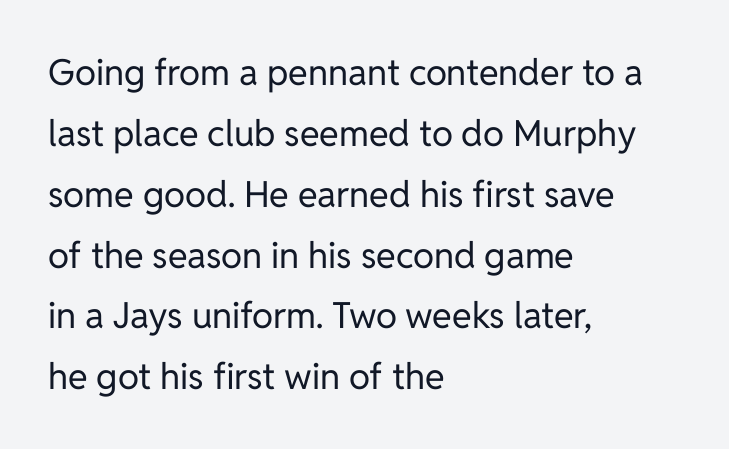
The image shows 36 px regular-weight sans-serif type, upright; set left-aligned, normal line spacing (1.69x), normal letter spacing, not underlined; low stroke contrast and a medium x-height.
